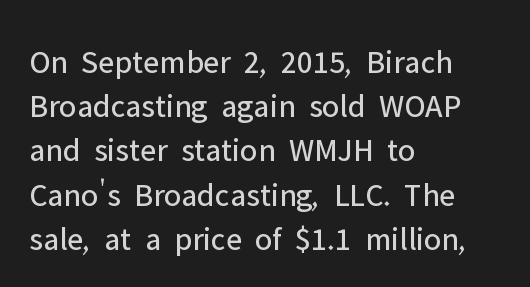
The lettering holds an erect, upright posture throughout. To sum up the face: it is a sans, with no serifs. The strokes carry an ordinary text weight at most. Clear beneath every line of the passage. Vertically, the passage feels balanced, rows spaced as you'd expect.
